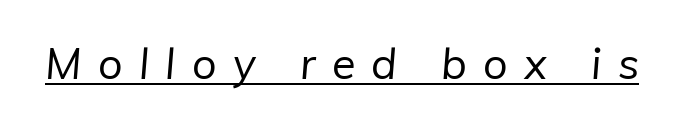
{"serif": "no", "bold": "no", "weight": "regular", "width": "normal", "stroke_contrast": "low", "x_height": "medium", "monospaced": "no", "underline": "yes", "letter_spacing": "wide", "letter_spacing_em": 0.38, "glyph_px": 43}
